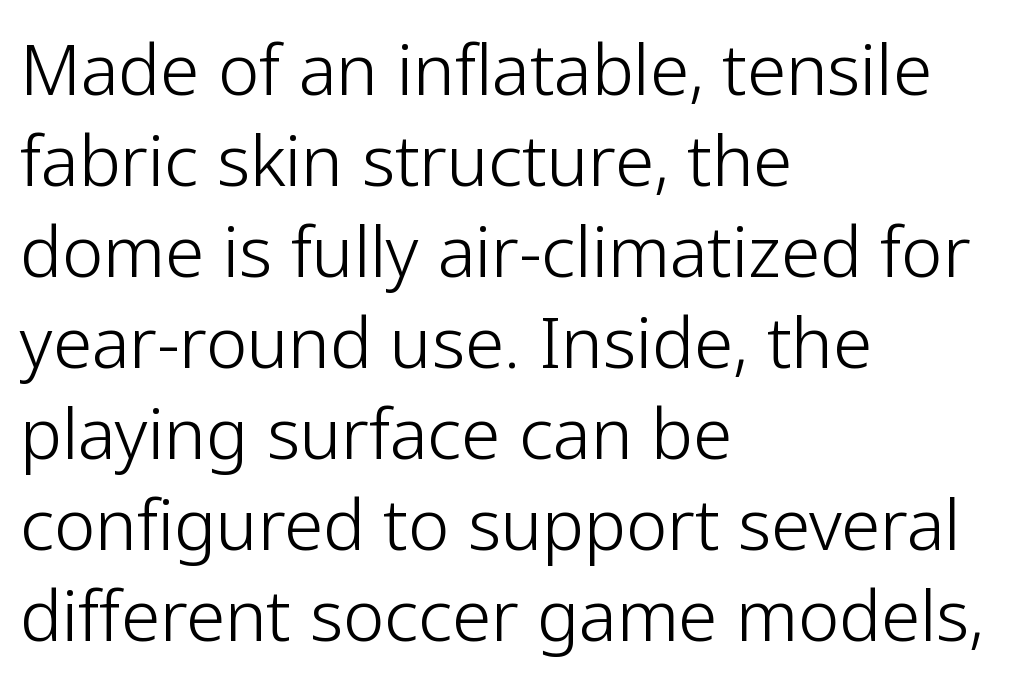
The image shows 70 px light sans-serif type, upright; set left-aligned, normal line spacing (1.3x), normal letter spacing, not underlined; low stroke contrast and a medium x-height.
